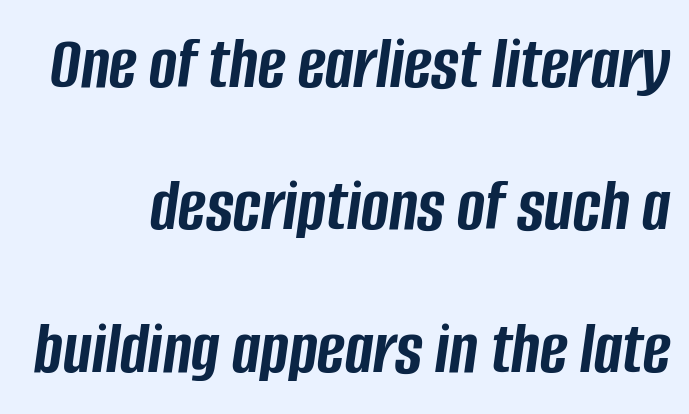
A typesetter would call this zero additional tracking. The rendering uses natural spacing where letterforms have individual widths. Is the type bold? Yes — the strokes are clearly thick and heavy. Italic? Definitely — the glyphs are oblique. One glance says open: line gaps are wider than usual. This rendering features lettering with no underline.
